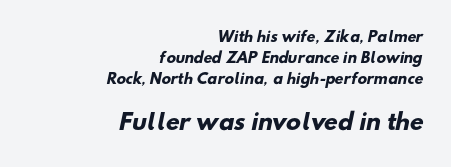
Q: Is the text bold? A: Yes.
Q: Is the text underlined? A: No.
Q: How is the paragraph aligned? A: Right-aligned.
Q: Is the spacing between letters normal or unusually wide? A: Normal.
Q: Is the spacing between lines tight, normal or loose? A: Normal.
Q: Which block of text is set in a larger size, the first (top) or the second (bottom)? A: The second (bottom) one.
